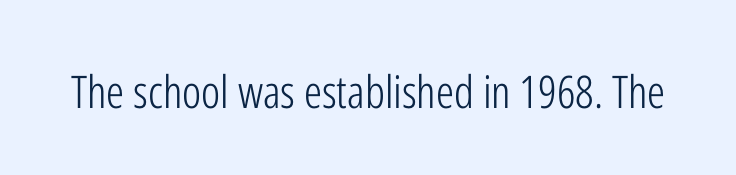
The image shows 45 px light, condensed sans-serif type, upright; set normal letter spacing, not underlined; low stroke contrast and a medium x-height.
